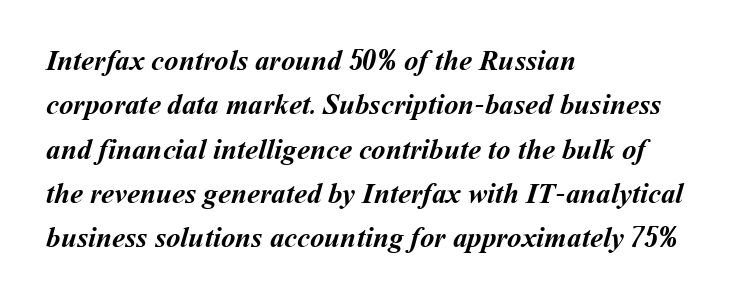
The image shows 29 px semibold type; set left-aligned, normal line spacing (1.53x), normal letter spacing, not underlined; medium stroke contrast and a medium x-height.
